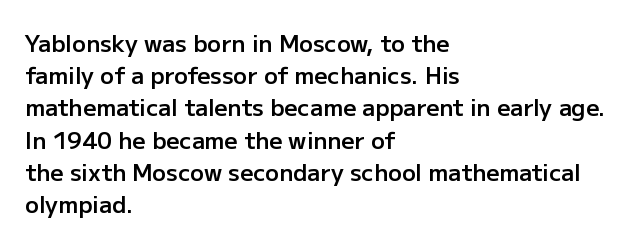
{"italic": "no", "bold": "semi", "underline": "no", "align": "left", "line_spacing": "normal", "line_spacing_ratio": 1.4, "letter_spacing": "normal", "letter_spacing_em": 0.0, "glyph_px": 23}
